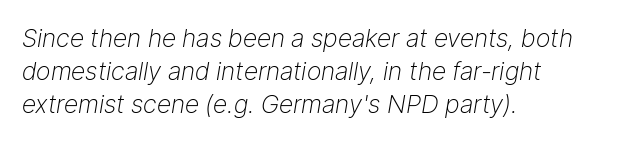
{"italic": "yes", "lean": "right", "slant_degrees": 9, "bold": "no", "underline": "no", "align": "left", "line_spacing": "normal", "line_spacing_ratio": 1.32, "letter_spacing": "normal", "letter_spacing_em": 0.0, "glyph_px": 25}
